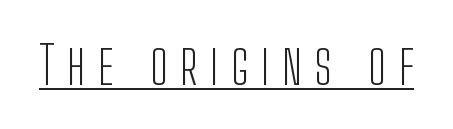
{"serif": "no", "italic": "no", "bold": "no", "weight": "light", "width": "condensed", "stroke_contrast": "low", "x_height": "medium", "monospaced": "no", "underline": "yes", "letter_spacing": "wide", "letter_spacing_em": 0.24, "glyph_px": 53}
